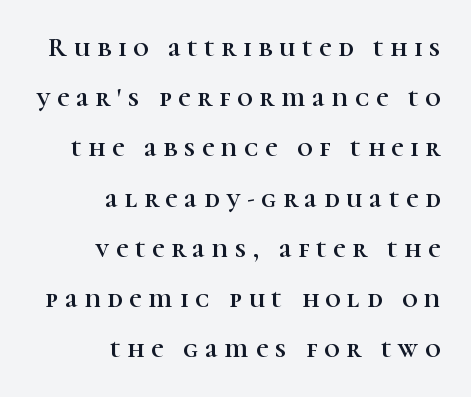
The lettering stays uniformly vertical, giving the passage a roman look. Visually the block forms a straight wall on the right and a jagged coastline on the left. This rendering widens character spacing well past its baseline value. A bare baseline throughout the passage.
